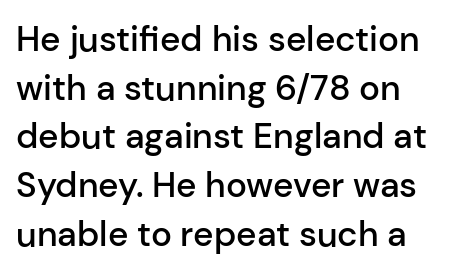
The image shows 35 px semibold sans-serif type, upright; set normal line spacing (1.39x), normal letter spacing, not underlined; low stroke contrast and a medium x-height.
